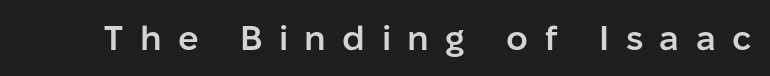
The area under the type is left untouched. Each letter keeps its own natural width here, so spacing adapts to shape. Grotesque or geometric, the face here clearly has no serifs. Someone cranked the tracking dial way up on this one. Moderately thickened strokes mark this as semibold type. The letters stand straight up with perfectly vertical stems.
